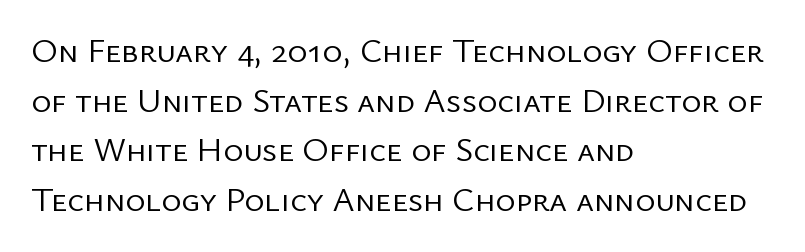
Reading down the column, the eye jumps a familiar distance to each next line. No chunkiness to these letters — they're not bold. Italic? Not at all — the glyphs are vertical. Each letter keeps its own natural width here, so spacing adapts to shape.
